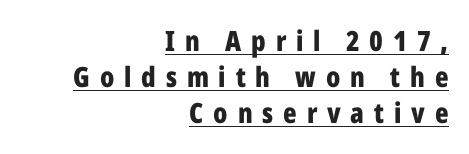
{"serif": "no", "italic": "no", "bold": "yes", "weight": "bold", "width": "condensed", "stroke_contrast": "low", "x_height": "medium", "monospaced": "no", "underline": "yes", "align": "right", "line_spacing": "normal", "line_spacing_ratio": 1.29, "letter_spacing": "wide", "letter_spacing_em": 0.35, "glyph_px": 28}
